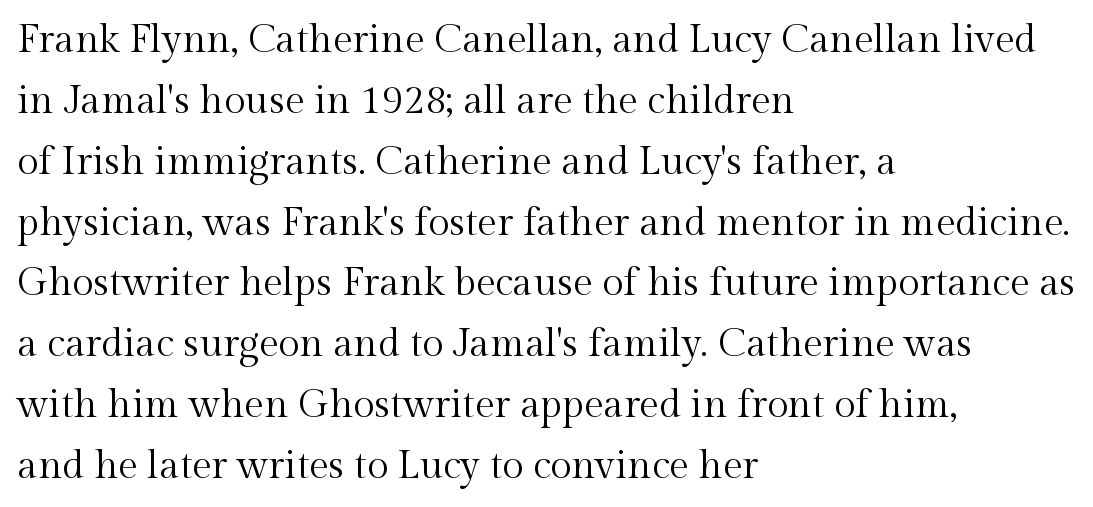
The image shows 39 px regular-weight serif type, upright; set left-aligned, normal line spacing (1.56x), normal letter spacing, not underlined; a medium x-height.
